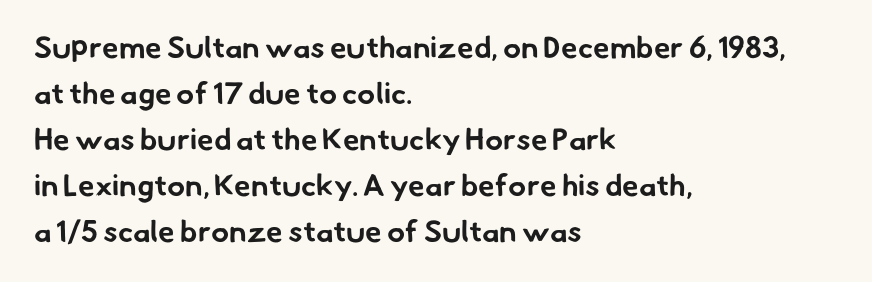
{"serif": "no", "bold": "yes", "weight": "bold", "width": "normal", "stroke_contrast": "low", "x_height": "small", "monospaced": "no", "underline": "no", "align": "left", "line_spacing": "normal", "line_spacing_ratio": 1.53, "letter_spacing": "normal", "letter_spacing_em": 0.0, "glyph_px": 30}
